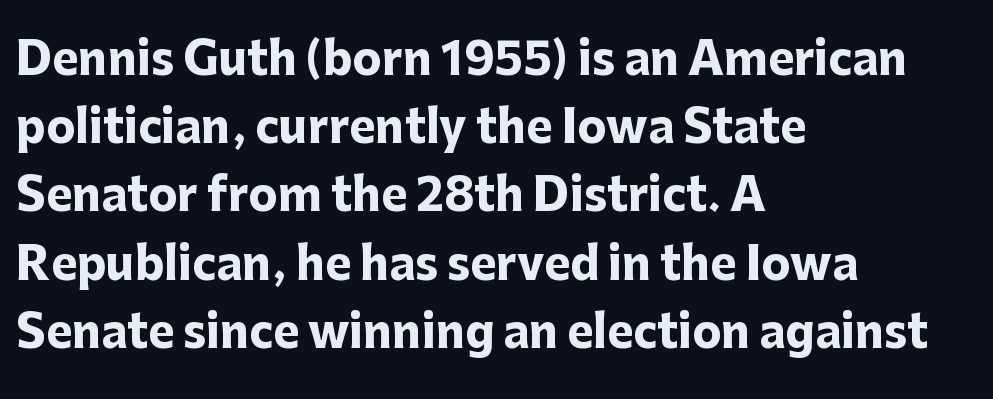
Q: Is the text bold? A: Yes.
Q: Is the text italic (slanted)? A: No, it is upright.
Q: Is the typeface a serif or a sans-serif typeface? A: Sans-serif.
Q: Is the text underlined? A: No.
Q: How is the paragraph aligned? A: Left-aligned.
Q: Is the spacing between letters normal or unusually wide? A: Normal.
Q: Is the spacing between lines tight, normal or loose? A: Normal.
Q: Width (condensed, normal, or wide)? A: Normal.
Q: Stroke contrast? A: Low.
Q: x-height? A: Medium.
Q: Monospaced? A: No.
